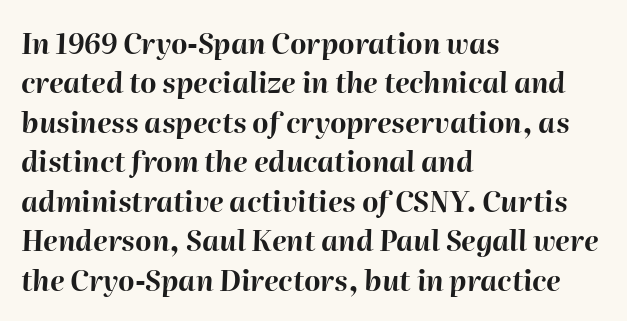
The image shows 28 px bold type, italic (leaning right); set left-aligned, normal line spacing (1.41x), normal letter spacing, not underlined; high stroke contrast and a medium x-height.
